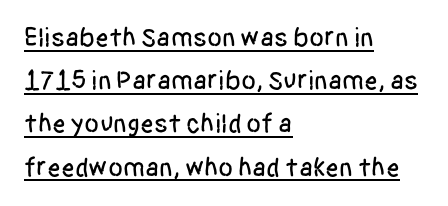
Q: Is the text italic (slanted)? A: No, it is upright.
Q: Is the text underlined? A: Yes.
Q: How is the paragraph aligned? A: Left-aligned.
Q: Is the spacing between letters normal or unusually wide? A: Normal.
Q: Is the spacing between lines tight, normal or loose? A: Normal.
